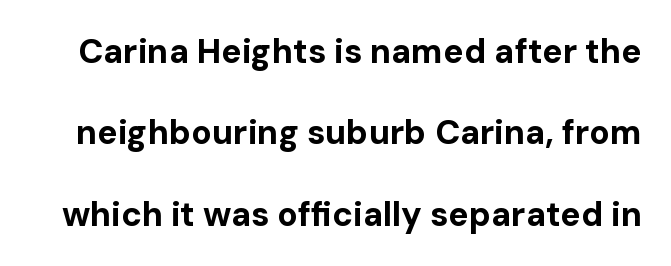
The image shows 34 px bold sans-serif type, upright; set loose line spacing (2.39x), normal letter spacing, not underlined; low stroke contrast and a medium x-height.
